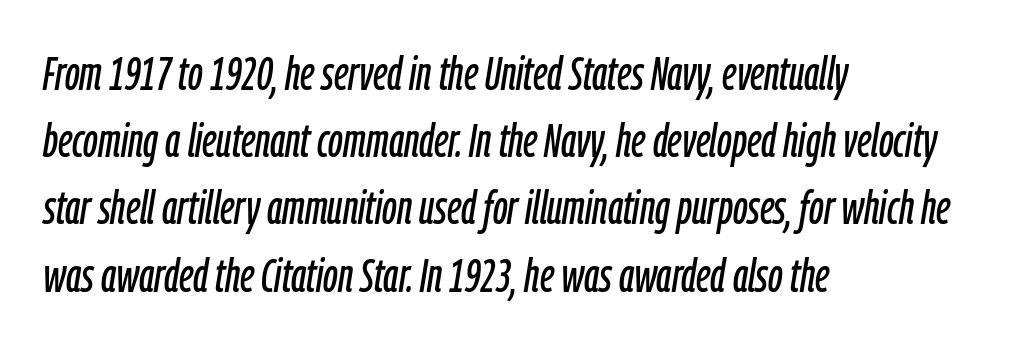
Each row of text sits above clean, open space. Italic? Definitely — the glyphs are oblique. The lines are quadded left. Nothing unusual about the tracking: characters are spaced as the font intends. Students, observe: this is what conventionally led text looks like.
